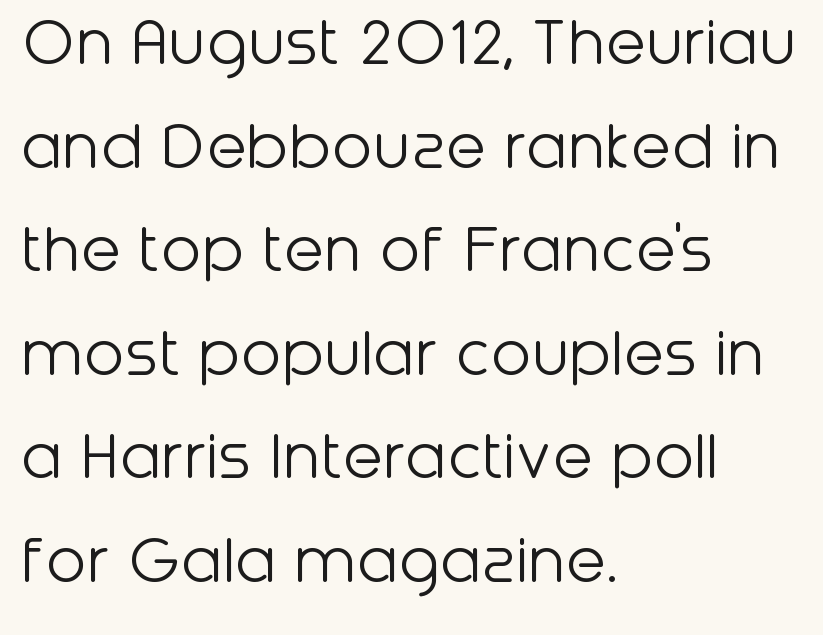
Default kerning and tracking; the words read as compact shapes. No feet cap the strokes, marking this as sans-serif type. Posture: vertical. Layout note: lines flush left. Proportional: the letters do not fall into vertical columns. Does the leading feel generous? No, just average.
